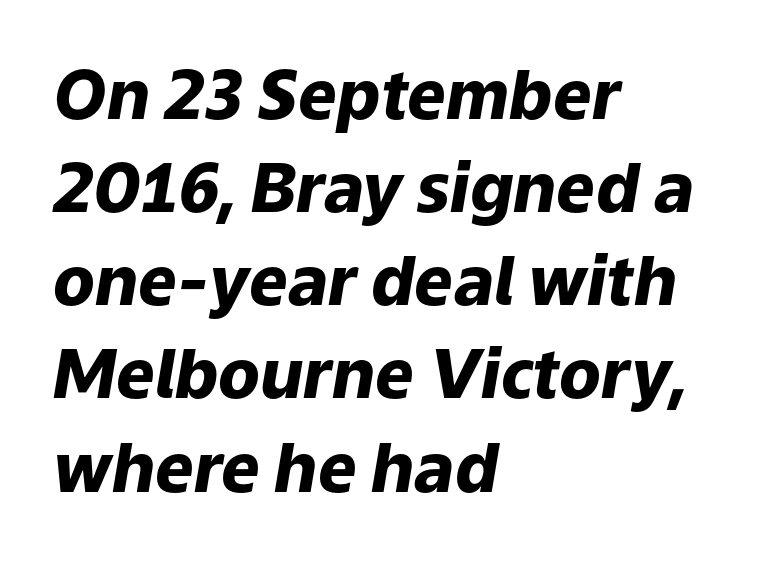
The image shows 68 px heavy type, italic (leaning right); set left-aligned, normal line spacing (1.37x), normal letter spacing, not underlined; low stroke contrast and a medium x-height.
